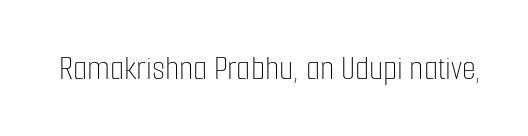
The passage shown is not underscored anywhere. The face used here is proportionally spaced, like ordinary book or web type. A light-to-regular cut is what we see here. Posture: straight, roman, zero tilt. This rendering leaves character spacing at its baseline value.
